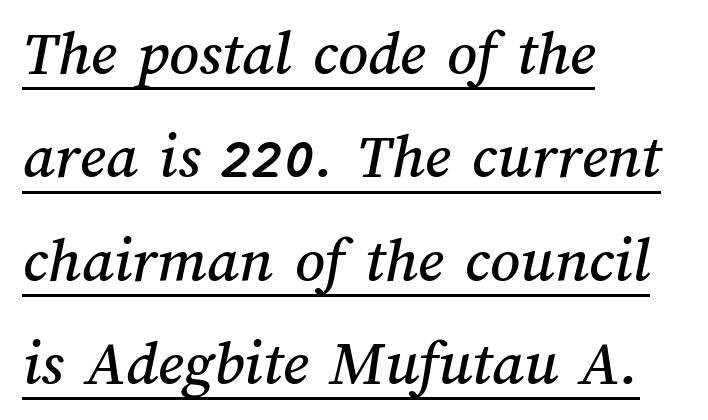
The image shows 65 px text type; set left-aligned, normal line spacing (1.59x), normal letter spacing, underlined; medium stroke contrast and a medium x-height.
